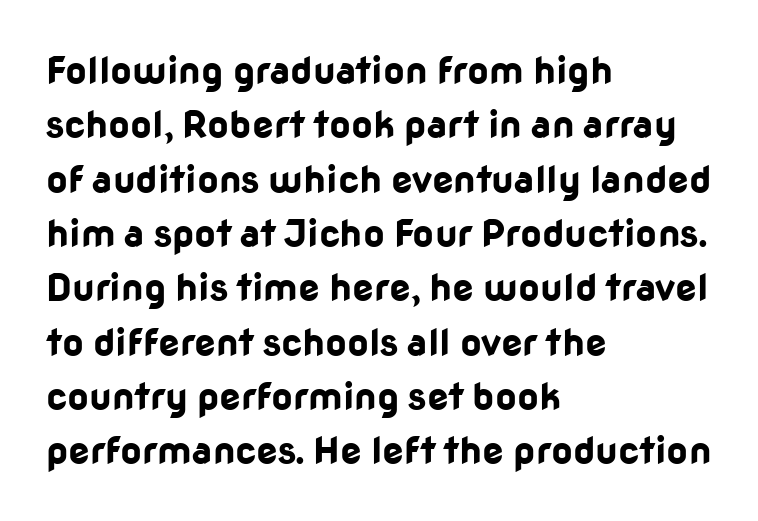
Q: Is the text bold? A: Yes.
Q: Is the text italic (slanted)? A: No, it is upright.
Q: Is the typeface a serif or a sans-serif typeface? A: Sans-serif.
Q: Is the text underlined? A: No.
Q: How is the paragraph aligned? A: Left-aligned.
Q: Is the spacing between letters normal or unusually wide? A: Normal.
Q: Is the spacing between lines tight, normal or loose? A: Normal.
Q: Width (condensed, normal, or wide)? A: Normal.
Q: Stroke contrast? A: Low.
Q: x-height? A: Medium.
Q: Monospaced? A: No.
